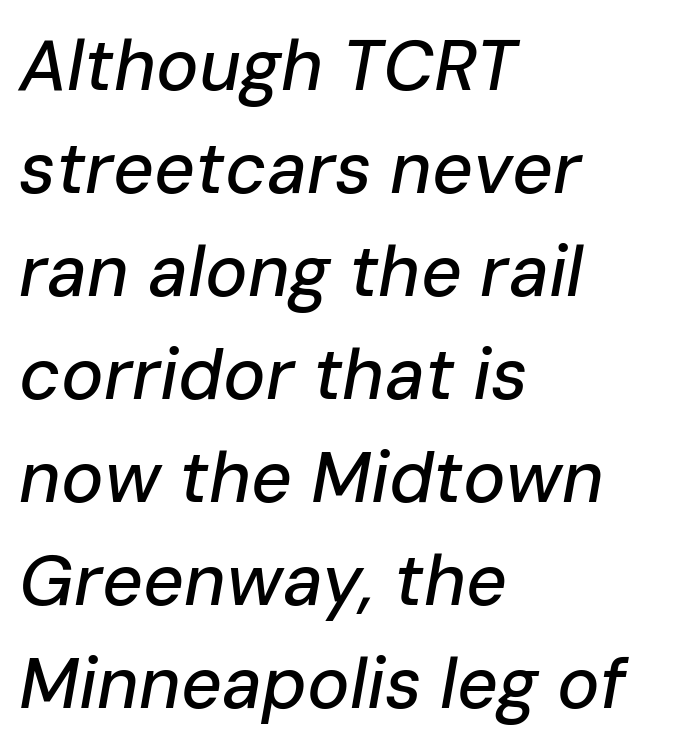
The image shows 71 px text type, italic (leaning right); set left-aligned, normal line spacing (1.45x), normal letter spacing, not underlined; low stroke contrast and a medium x-height.
